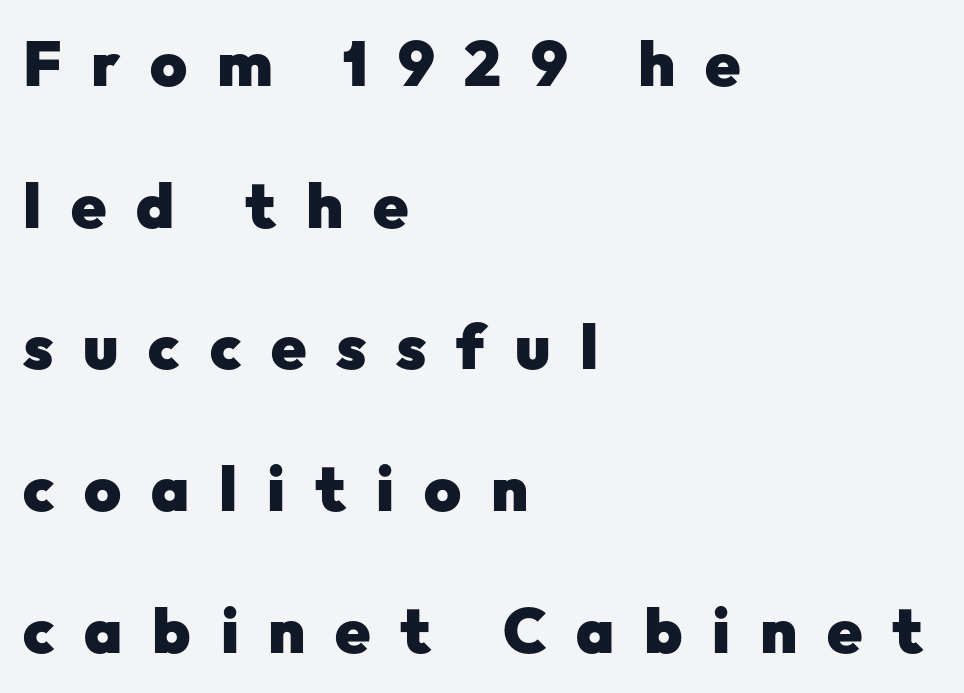
Layout note: lines flush left. Letterform terminals end flat and unadorned throughout the passage. Leading: increased. A typesetter would call this proportional, since set widths differ per character. Between one letter and the next there's a generous, obvious gap. Quick note: underline off.
